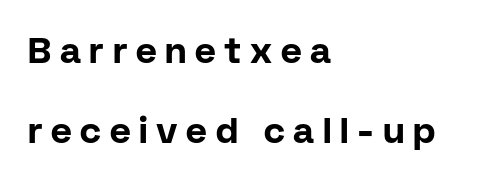
This sample has the flowing, uneven cadence of proportional lettering. Nope, no serifs anywhere on these letters. The space between consecutive lines is lavish. Rendered with straight, roman letterforms.
